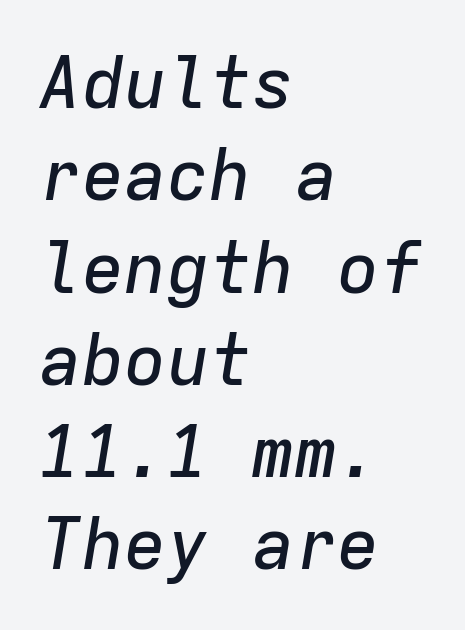
{"italic": "yes", "lean": "right", "slant_degrees": 9, "width": "normal", "stroke_contrast": "low", "x_height": "medium", "monospaced": "yes", "underline": "no", "align": "left", "line_spacing": "normal", "line_spacing_ratio": 1.3, "letter_spacing": "normal", "letter_spacing_em": 0.0, "glyph_px": 71}
